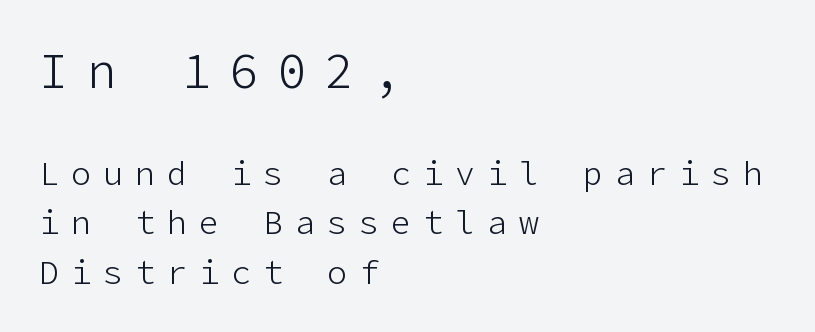
Quick note: not italic, upright. To sum up the face: it is a sans, with no serifs. Is this a heavy cut? Hardly; it is regular or lighter. Bigger letters appear in the top chunk; the bottom chunk is reduced. Unmarked baselines from the first word to the last.
